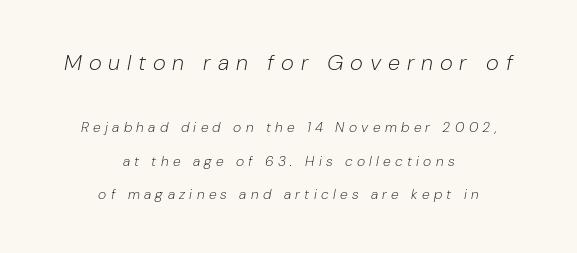
This sample uses an oblique cut, with every glyph tilted off the vertical. Think standard paragraph weight, or any step lighter than that. The more generous point size was reserved for the upper chunk. Words float on clear page, feet unadorned.
